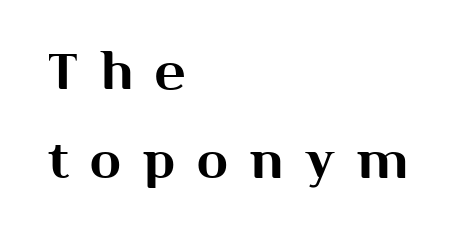
Q: Is the text italic (slanted)? A: No, it is upright.
Q: Is the typeface a serif or a sans-serif typeface? A: Sans-serif.
Q: Is the text underlined? A: No.
Q: How is the paragraph aligned? A: Left-aligned.
Q: Is the spacing between letters normal or unusually wide? A: Unusually wide.
Q: Width (condensed, normal, or wide)? A: Normal.
Q: Stroke contrast? A: Medium.
Q: x-height? A: Medium.
Q: Monospaced? A: No.
